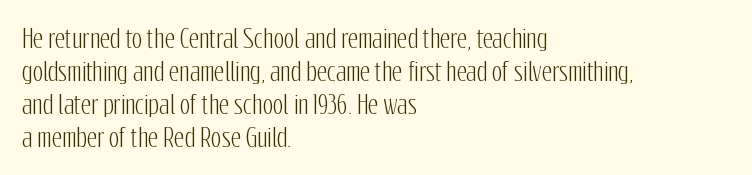
Every row of glyphs begins at an identical x-position on the left. Words appear dense and cohesive because spacing is normal. Unlike italic type, these characters show no tilt at all. Vertical spacing — default. Check under the words: just untouched page.
